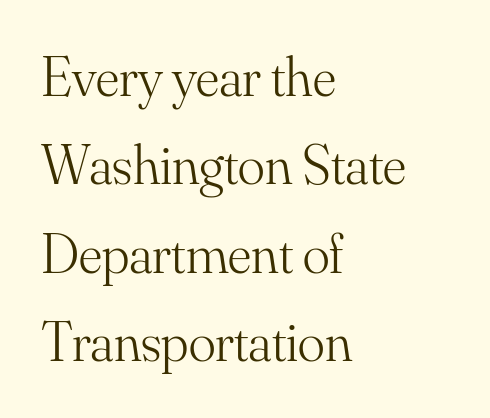
{"serif": "yes", "italic": "no", "bold": "no", "weight": "light", "width": "normal", "stroke_contrast": "medium", "x_height": "small", "monospaced": "no", "underline": "no", "align": "left", "line_spacing": "normal", "line_spacing_ratio": 1.58, "letter_spacing": "normal", "letter_spacing_em": 0.0, "glyph_px": 56}
